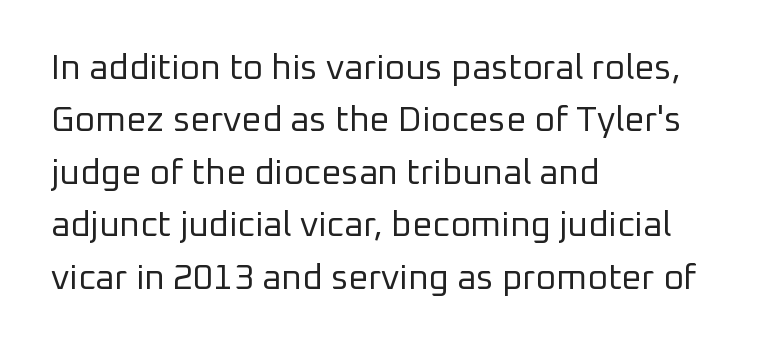
Q: Is the text bold? A: No.
Q: Is the text italic (slanted)? A: No, it is upright.
Q: Is the typeface a serif or a sans-serif typeface? A: Sans-serif.
Q: Is the text underlined? A: No.
Q: How is the paragraph aligned? A: Left-aligned.
Q: Is the spacing between letters normal or unusually wide? A: Normal.
Q: Is the spacing between lines tight, normal or loose? A: Normal.
Q: Width (condensed, normal, or wide)? A: Normal.
Q: Stroke contrast? A: Low.
Q: x-height? A: Medium.
Q: Monospaced? A: No.
